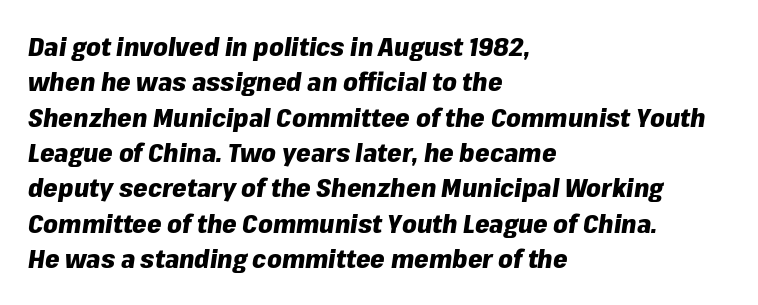
Honestly, the letter spacing is just normal — you wouldn't notice it. Line beginnings align vertically; line endings do not. In terms of posture, this sample is oblique. Typesetter's note: full bold, strokes at maximum text heaviness.
